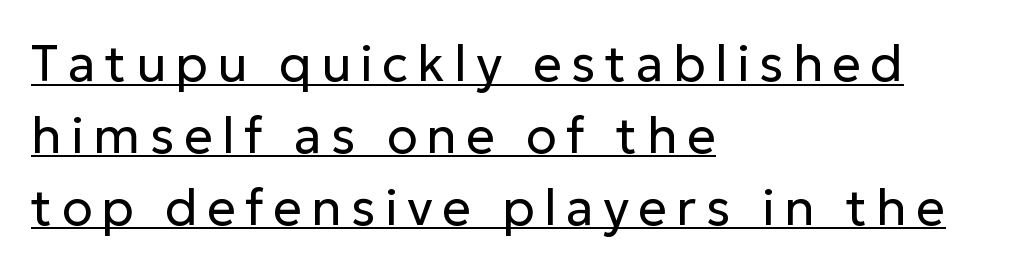
The image shows 51 px regular-weight sans-serif type, upright; set left-aligned, normal line spacing (1.41x), underlined; low stroke contrast and a medium x-height.
